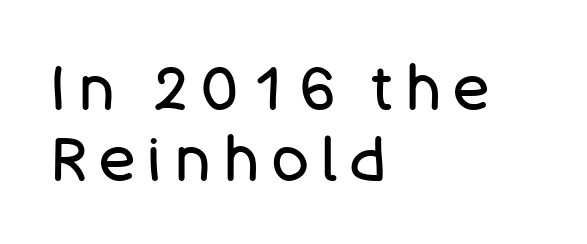
{"serif": "no", "italic": "no", "bold": "no", "weight": "regular", "width": "normal", "stroke_contrast": "low", "x_height": "large", "monospaced": "no", "underline": "no", "align": "left", "line_spacing_ratio": 1.16, "letter_spacing": "wide", "letter_spacing_em": 0.2, "glyph_px": 61}
